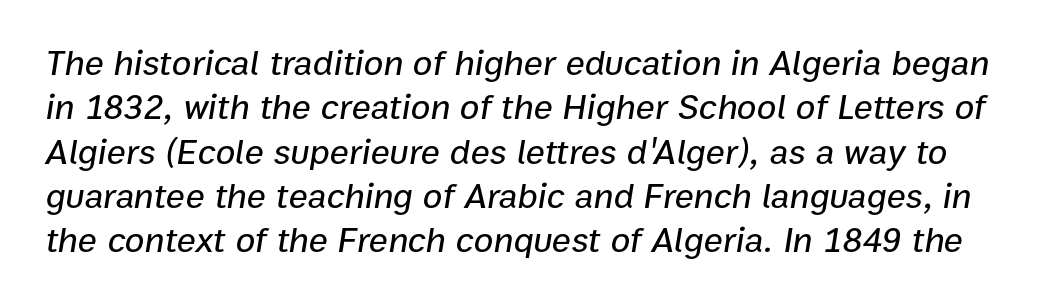
Q: Is the text italic (slanted)? A: Yes, it leans right by about 9 degrees.
Q: Is the text underlined? A: No.
Q: Is the spacing between letters normal or unusually wide? A: Normal.
Q: Width (condensed, normal, or wide)? A: Normal.
Q: Stroke contrast? A: Low.
Q: x-height? A: Medium.
Q: Monospaced? A: No.
